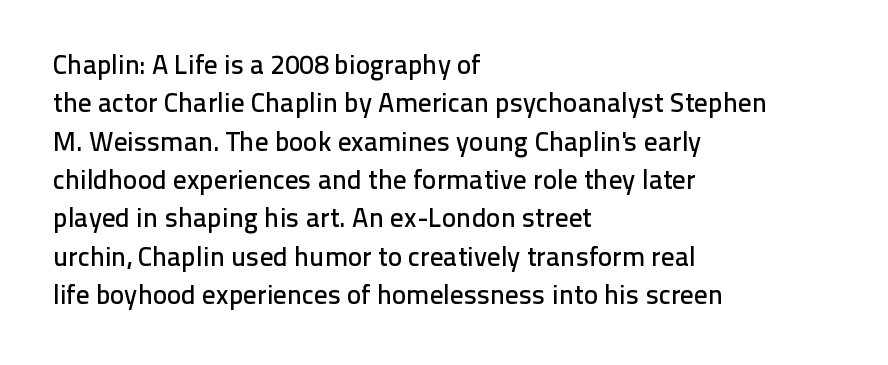
Compared with typical paragraphs, the rows here are spaced about the same. Posture: straight, roman, zero tilt. Inter-character spacing is left at the font's built-in metrics. The space beneath each line is pristine and unruled. The compositor pushed each line to the left boundary.
